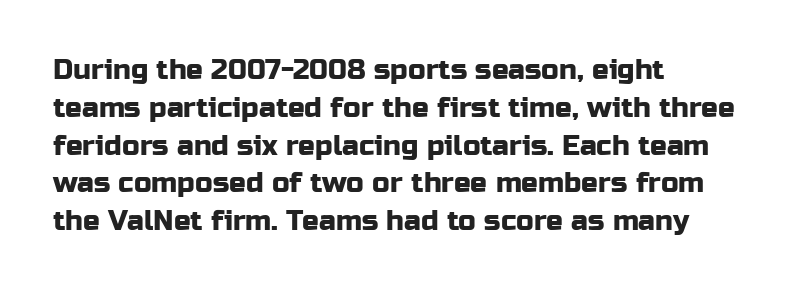
Posture: vertical. Standard letterfit; no display-style spreading of the glyphs. The zone under the glyphs is completely vacant. Each letter keeps its own natural width here, so spacing adapts to shape.
